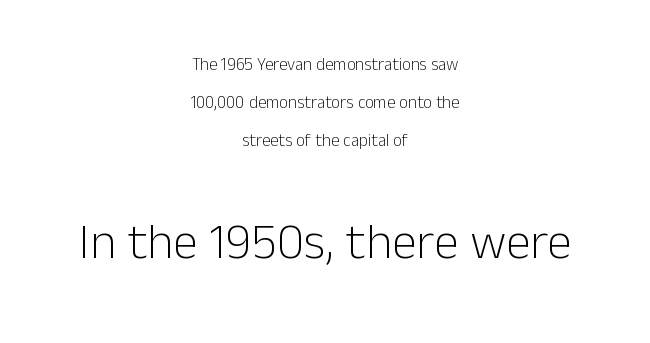
{"serif": "no", "italic": "no", "bold": "no", "weight": "light", "width": "normal", "stroke_contrast": "low", "x_height": "medium", "monospaced": "no", "underline": "no", "align": "center", "line_spacing": "loose", "line_spacing_ratio": 2.25, "letter_spacing": "normal", "letter_spacing_em": 0.0, "larger_block": "second", "size_ratio": 2.94, "glyph_px": 50}
